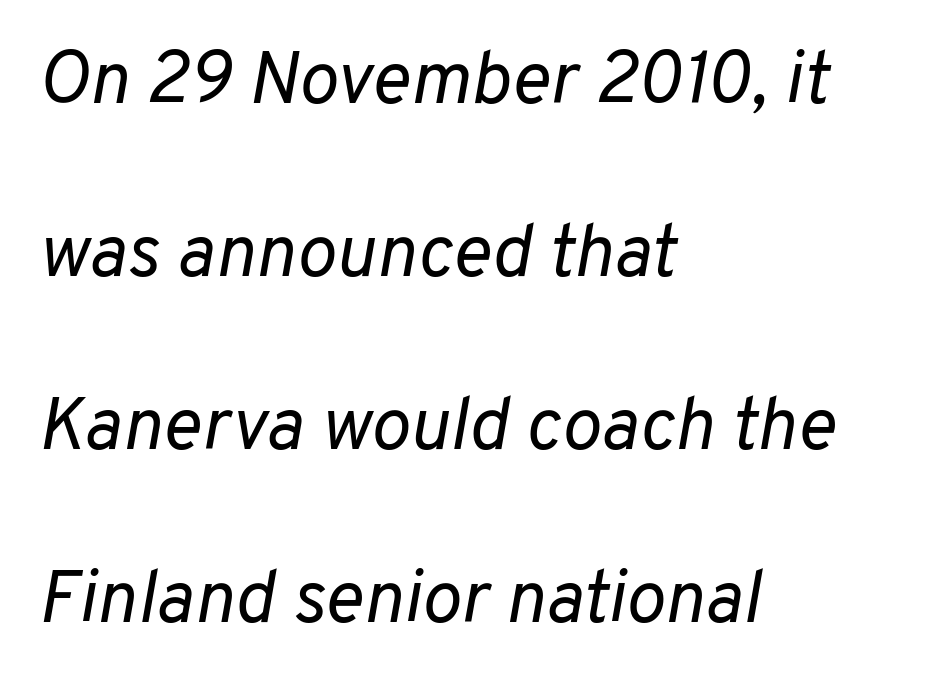
Each letter keeps its own natural width here, so spacing adapts to shape. The rendering uses a large line-height, opening up the rows. The string is rendered with underlining switched off. The whole block is typeset with a tilt. This reads as an unemphasized weight, regular at the heaviest.
